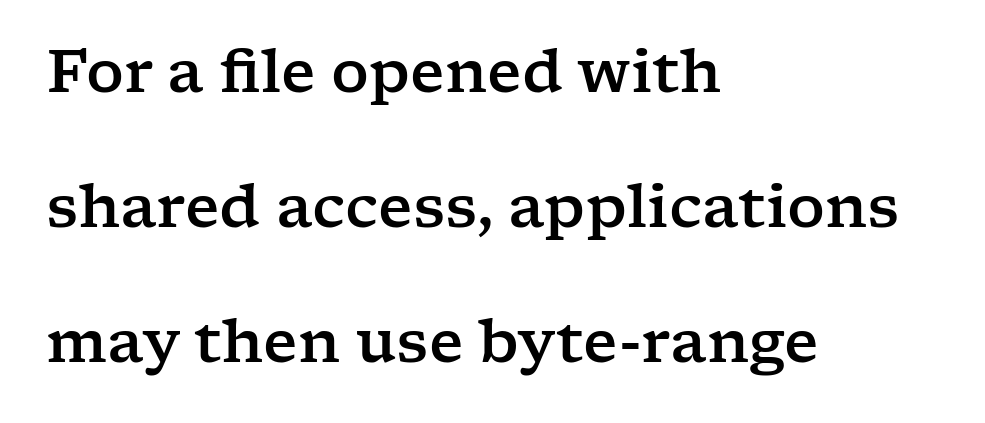
Does the leading feel generous? Absolutely, it's lavish. Yep, those are serifs on the letters. This rendering features lettering with no underline. The rendering uses natural spacing where letterforms have individual widths.
